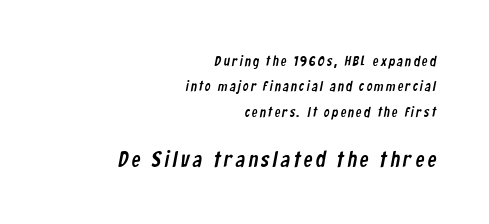
{"underline": "no", "align": "right", "line_spacing_ratio": 1.81, "larger_block": "second", "size_ratio": 1.57, "glyph_px": 22}
